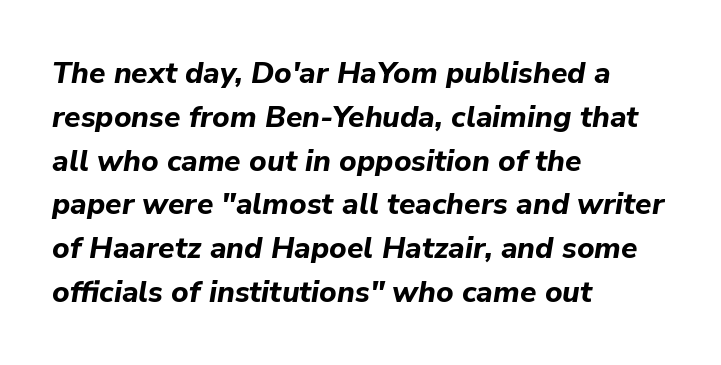
Line starts are locked; line ends wander. Reading down the column, the eye jumps a familiar distance to each next line. Spacing verdict: proportional, widths tailored to each character. Beneath every word, the page is bare.
